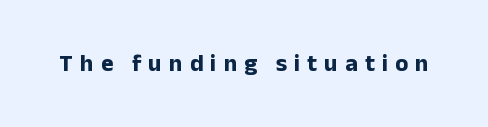
The image shows 24 px bold type, upright; set unusually wide letter spacing (+0.3 em), not underlined.
